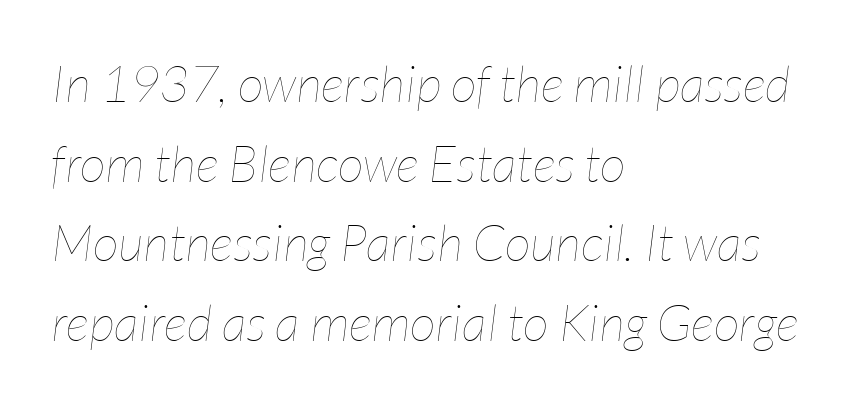
{"italic": "yes", "lean": "right", "slant_degrees": 7, "bold": "no", "weight": "thin", "width": "condensed", "stroke_contrast": "low", "x_height": "medium", "monospaced": "no", "underline": "no", "align": "left", "line_spacing": "normal", "line_spacing_ratio": 1.56, "letter_spacing": "normal", "letter_spacing_em": 0.0, "glyph_px": 51}
